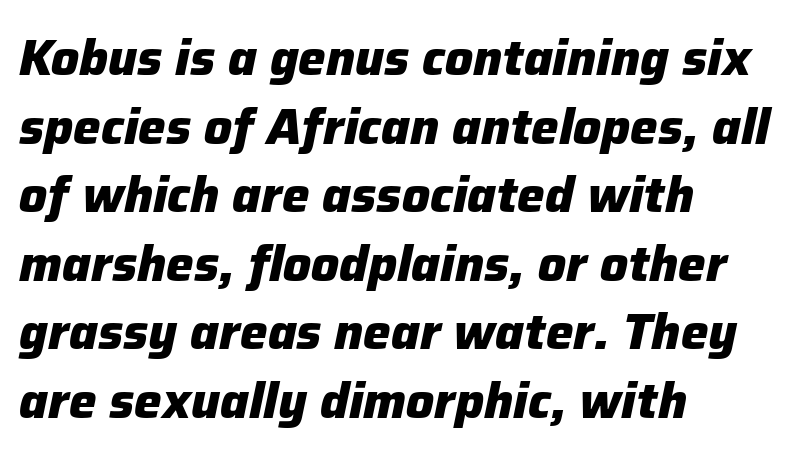
Quick note: underline off. This rendering leaves character spacing at its baseline value. Emphasis by weight is at full strength: bold. The text block is weighted toward the left margin, trailing off unevenly rightward. You can tell it's italic because the verticals aren't actually vertical. The line-height multiplier appears to be the usual default.
